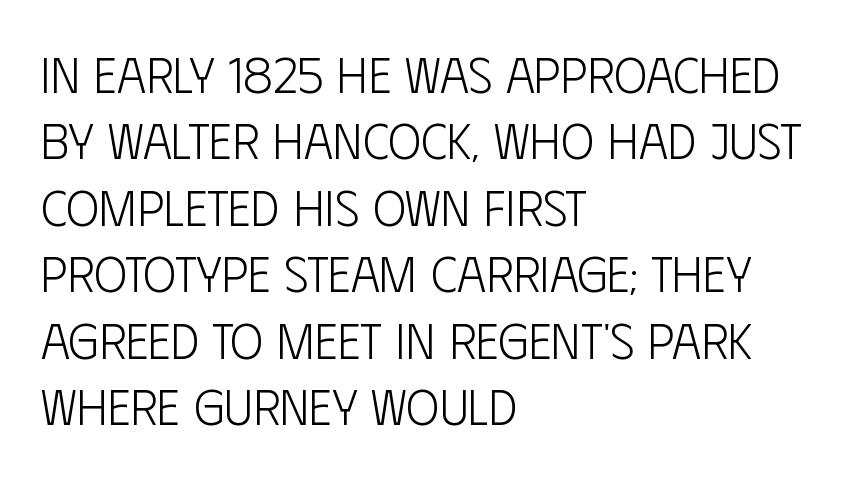
Typographically, this falls in the sans-serif category. The ragged edge is on the right, which tells us the setting is flush left. The type sits square on the baseline with zero lean. The lines sit at an ordinary, default distance from one another. Students, note that the glyphs here touch the page at normal intervals. Decoration check: the copy has no underline.
